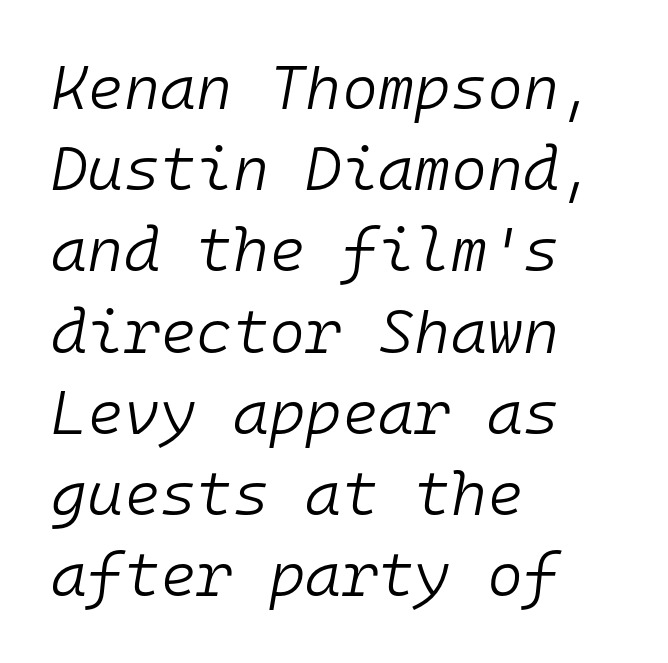
Regular leading. No letter is thick-stroked: the sample isn't bold. The space beneath each line is pristine and unruled. When letters slant like this, we call the style italic. Visually the block forms a straight wall on the left and a jagged coastline on the right.
